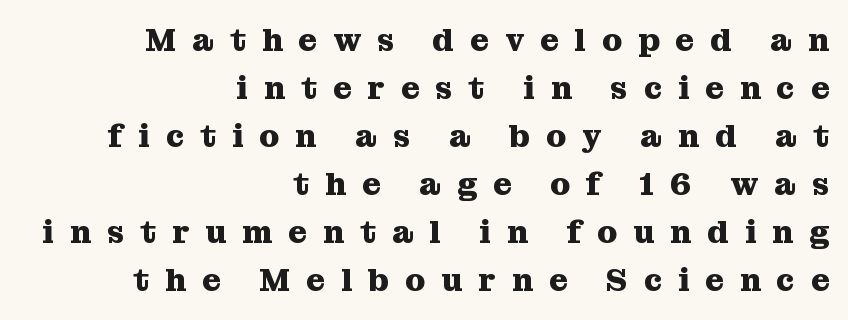
Q: Is the text bold? A: Yes.
Q: Is the text italic (slanted)? A: No, it is upright.
Q: Is the typeface a serif or a sans-serif typeface? A: Serif.
Q: Is the text underlined? A: No.
Q: How is the paragraph aligned? A: Right-aligned.
Q: Is the spacing between letters normal or unusually wide? A: Unusually wide.
Q: Is the spacing between lines tight, normal or loose? A: Normal.
Q: Width (condensed, normal, or wide)? A: Normal.
Q: Stroke contrast? A: Medium.
Q: x-height? A: Medium.
Q: Monospaced? A: No.
